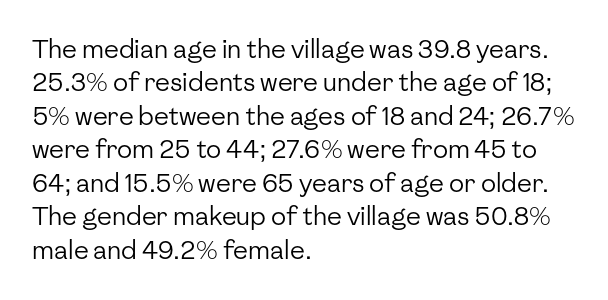
{"italic": "no", "bold": "no", "underline": "no", "align": "left", "line_spacing": "normal", "line_spacing_ratio": 1.34, "letter_spacing": "normal", "letter_spacing_em": 0.0, "glyph_px": 25}
